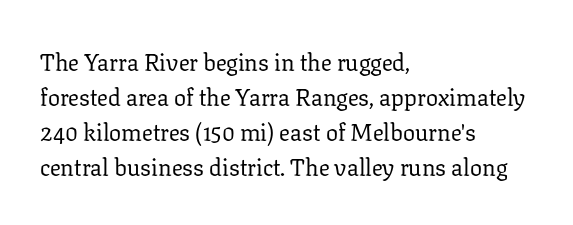
{"italic": "no", "bold": "no", "underline": "no", "align": "left", "line_spacing": "normal", "line_spacing_ratio": 1.46, "letter_spacing": "normal", "letter_spacing_em": 0.0, "glyph_px": 24}
